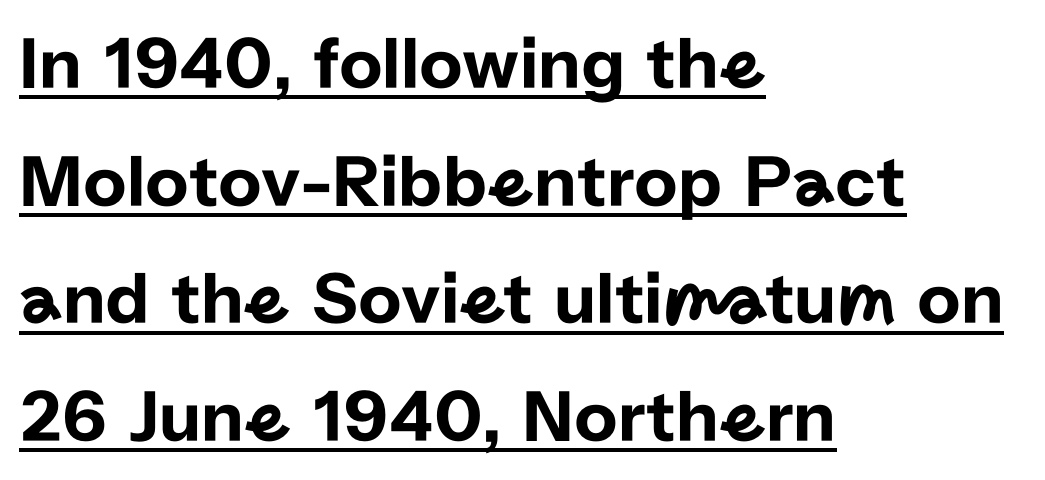
Q: Is the text italic (slanted)? A: No, it is upright.
Q: Is the typeface a serif or a sans-serif typeface? A: Sans-serif.
Q: Is the text underlined? A: Yes.
Q: How is the paragraph aligned? A: Left-aligned.
Q: Is the spacing between letters normal or unusually wide? A: Normal.
Q: Is the spacing between lines tight, normal or loose? A: Normal.
Q: Width (condensed, normal, or wide)? A: Normal.
Q: Stroke contrast? A: Low.
Q: x-height? A: Medium.
Q: Monospaced? A: No.
